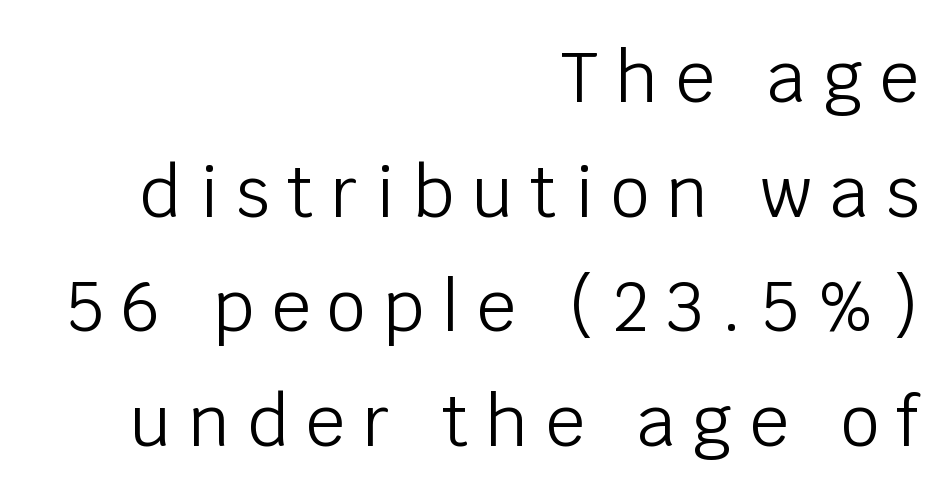
In CSS terms this would be text-align: right. It's the straight-up-and-down kind of type. Underline: absent. Spacing verdict: proportional, widths tailored to each character. Compared with typical body copy, the letter spacing here is much looser.
